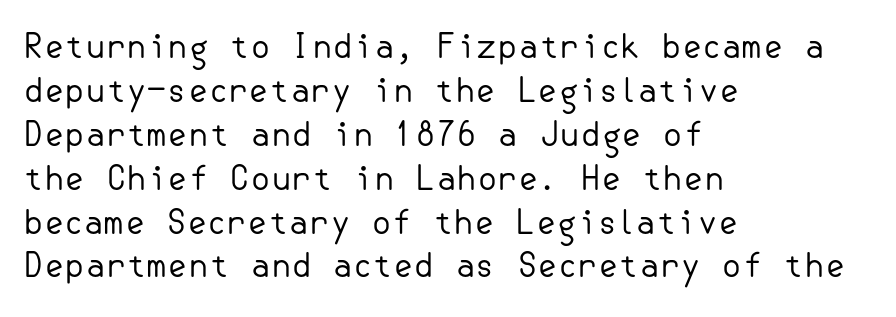
Q: Is the text bold? A: No.
Q: Is the text italic (slanted)? A: No, it is upright.
Q: Is the typeface a serif or a sans-serif typeface? A: Sans-serif.
Q: Is the text underlined? A: No.
Q: How is the paragraph aligned? A: Left-aligned.
Q: Is the spacing between letters normal or unusually wide? A: Normal.
Q: Is the spacing between lines tight, normal or loose? A: Normal.
Q: Width (condensed, normal, or wide)? A: Normal.
Q: Stroke contrast? A: Low.
Q: x-height? A: Small.
